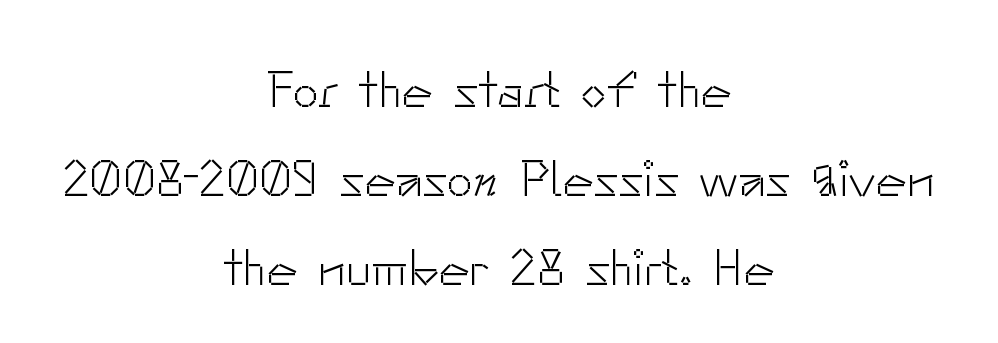
Stem width sits at or under what a default text font uses. Does extra space separate the letters? No, they use regular spacing. Nope, not italic — everything's standing straight. Typographically, this falls in the sans-serif category. The foot of each line stays bare and open. A typesetter would call this proportional, since set widths differ per character.
